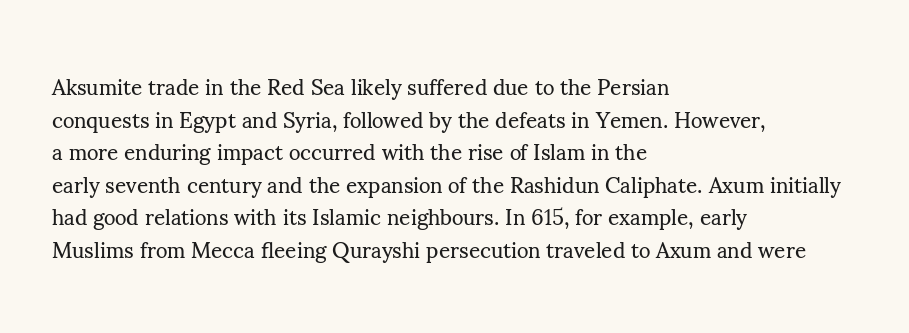
{"italic": "no", "bold": "no", "underline": "no", "align": "left", "line_spacing": "normal", "line_spacing_ratio": 1.48, "letter_spacing": "normal", "letter_spacing_em": 0.0, "glyph_px": 22}
